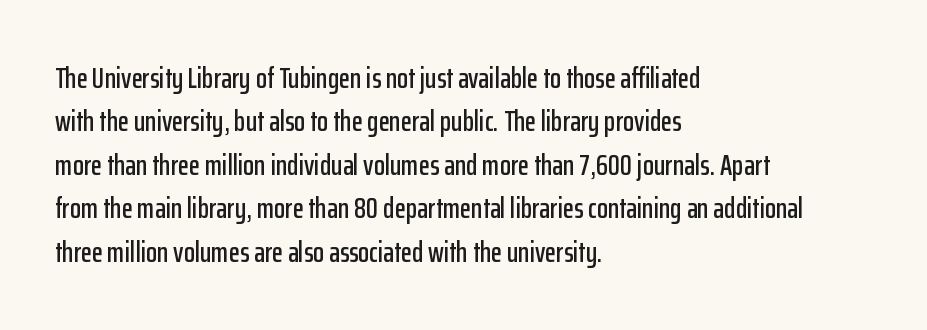
{"serif": "no", "italic": "no", "width": "condensed", "stroke_contrast": "low", "x_height": "medium", "monospaced": "no", "underline": "no", "align": "left", "line_spacing": "normal", "line_spacing_ratio": 1.5, "letter_spacing": "normal", "letter_spacing_em": 0.0, "glyph_px": 29}
